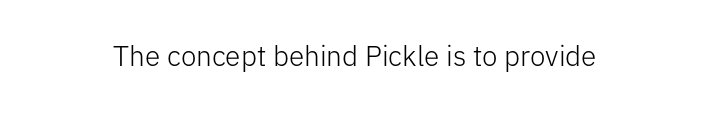
Q: Is the text bold? A: No.
Q: Is the text italic (slanted)? A: No, it is upright.
Q: Is the typeface a serif or a sans-serif typeface? A: Sans-serif.
Q: Is the text underlined? A: No.
Q: Is the spacing between letters normal or unusually wide? A: Normal.
Q: Width (condensed, normal, or wide)? A: Normal.
Q: Stroke contrast? A: Low.
Q: x-height? A: Medium.
Q: Monospaced? A: No.
